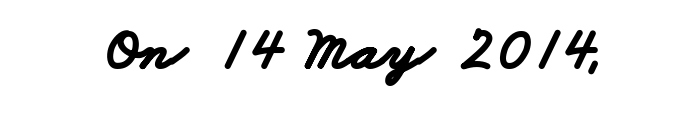
Each word holds together tightly as a unit, with standard inter-letter gaps. Look at the stroke-to-counter ratio: heavy, a bold. You could not count columns in this text — the font is proportionally spaced. Words float on clear page, feet unadorned. This is sans-serif lettering, the kind often seen on screens and signage.
